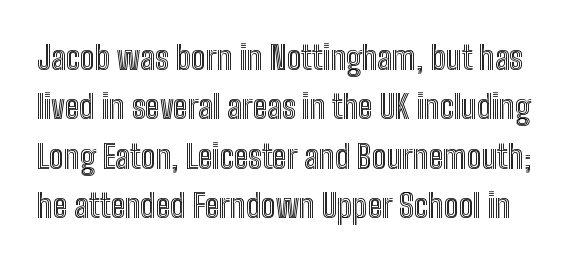
{"italic": "no", "width": "condensed", "x_height": "medium", "monospaced": "no", "underline": "no", "line_spacing": "normal", "line_spacing_ratio": 1.5, "letter_spacing": "normal", "letter_spacing_em": 0.0, "glyph_px": 33}
